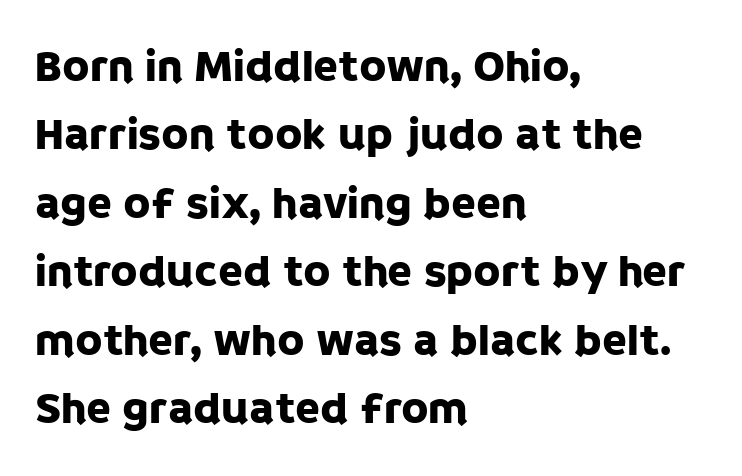
Q: Is the text italic (slanted)? A: No, it is upright.
Q: Is the typeface a serif or a sans-serif typeface? A: Sans-serif.
Q: Is the text underlined? A: No.
Q: How is the paragraph aligned? A: Left-aligned.
Q: Is the spacing between letters normal or unusually wide? A: Normal.
Q: Is the spacing between lines tight, normal or loose? A: Normal.
Q: Width (condensed, normal, or wide)? A: Normal.
Q: Stroke contrast? A: Low.
Q: x-height? A: Large.
Q: Monospaced? A: No.
